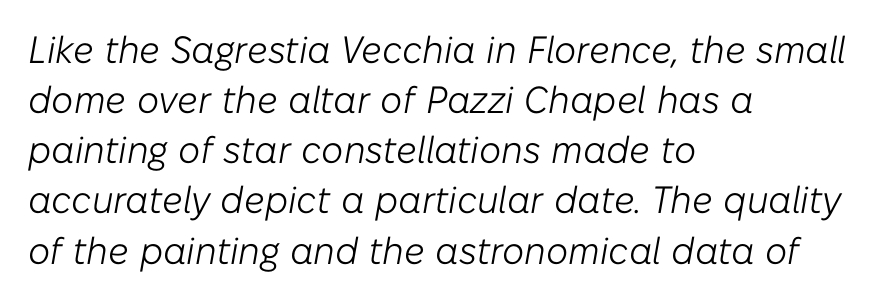
The passage shown leans; its letterforms are oblique. Looks like regular typesetting: each glyph gets only the width it needs. These lines sit exactly where default settings would place them. Any mark beneath the type? The region is blank. Compared with typical body copy, the letter spacing here is the same. No heavy texture on the line: the type isn't bold.
